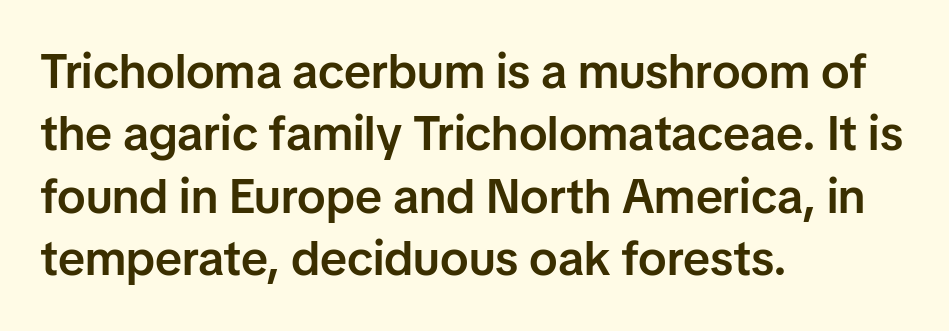
Is the letter spacing exaggerated? No — it looks like the ordinary default. Underlining? Definitely not there. Line starts are locked; line ends wander. Moderately thickened strokes mark this as semibold type.
